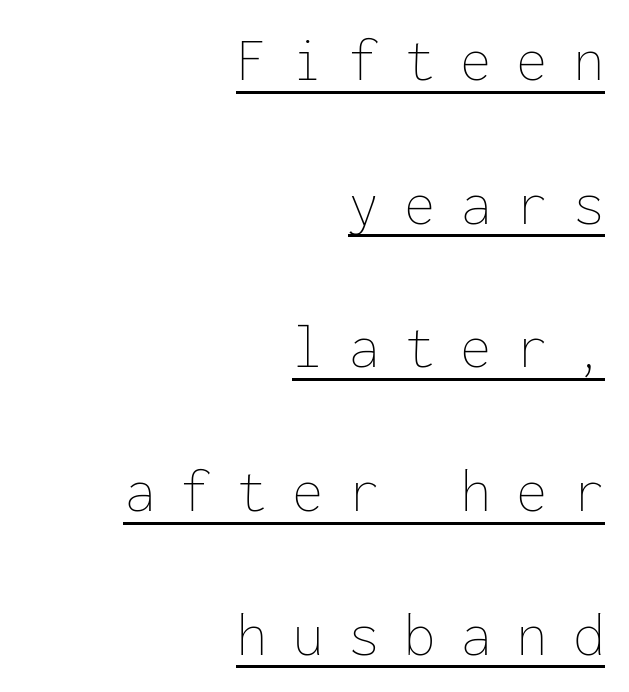
Q: Is the text bold? A: No.
Q: Is the text italic (slanted)? A: No, it is upright.
Q: Is the text underlined? A: Yes.
Q: How is the paragraph aligned? A: Right-aligned.
Q: Is the spacing between letters normal or unusually wide? A: Unusually wide.
Q: Is the spacing between lines tight, normal or loose? A: Loose.
Q: Width (condensed, normal, or wide)? A: Normal.
Q: Stroke contrast? A: Low.
Q: x-height? A: Medium.
Q: Monospaced? A: Yes.
